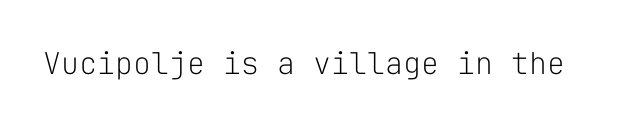
The image shows 30 px light sans-serif type, upright, monospaced; set normal letter spacing, not underlined; low stroke contrast and a medium x-height.
